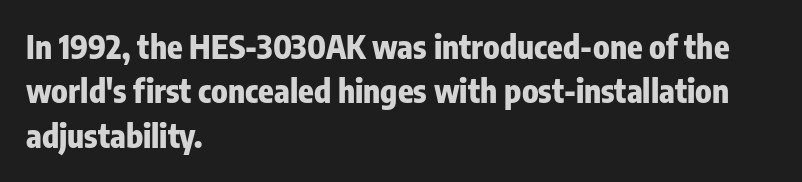
Q: Is the text bold? A: Yes.
Q: Is the text italic (slanted)? A: No, it is upright.
Q: Is the typeface a serif or a sans-serif typeface? A: Sans-serif.
Q: Is the text underlined? A: No.
Q: How is the paragraph aligned? A: Left-aligned.
Q: Is the spacing between letters normal or unusually wide? A: Normal.
Q: Is the spacing between lines tight, normal or loose? A: Normal.
Q: Width (condensed, normal, or wide)? A: Condensed.
Q: Stroke contrast? A: Low.
Q: x-height? A: Medium.
Q: Monospaced? A: No.
